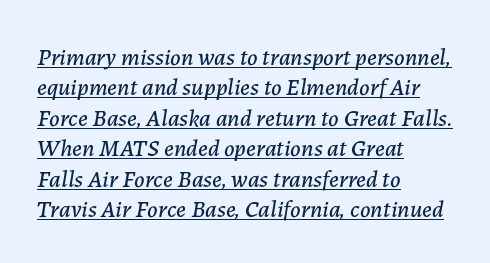
Q: Is the text italic (slanted)? A: Yes, it leans right by about 7 degrees.
Q: Is the text underlined? A: Yes.
Q: How is the paragraph aligned? A: Left-aligned.
Q: Is the spacing between letters normal or unusually wide? A: Normal.
Q: Is the spacing between lines tight, normal or loose? A: Normal.
